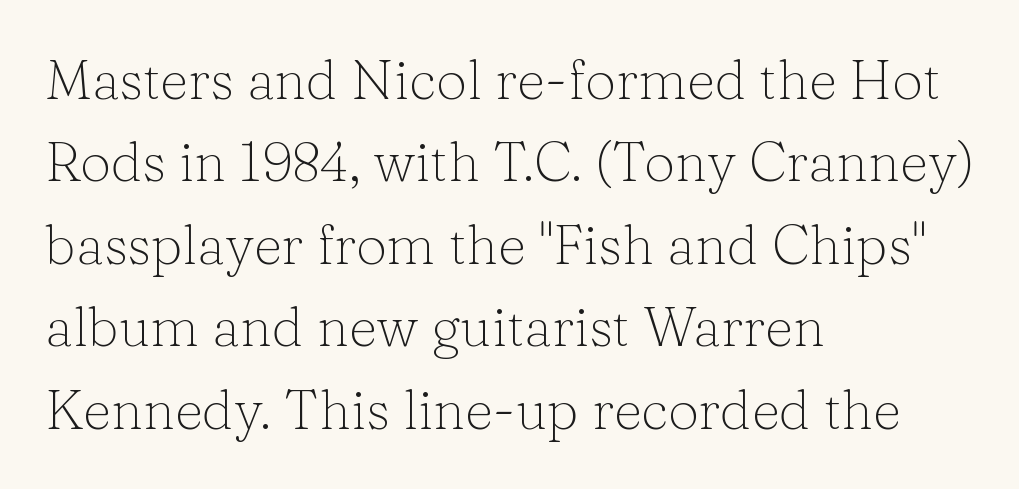
{"serif": "yes", "italic": "no", "bold": "no", "weight": "light", "width": "normal", "stroke_contrast": "low", "x_height": "medium", "monospaced": "no", "underline": "no", "align": "left", "line_spacing": "normal", "line_spacing_ratio": 1.5, "letter_spacing": "normal", "letter_spacing_em": 0.0, "glyph_px": 55}
